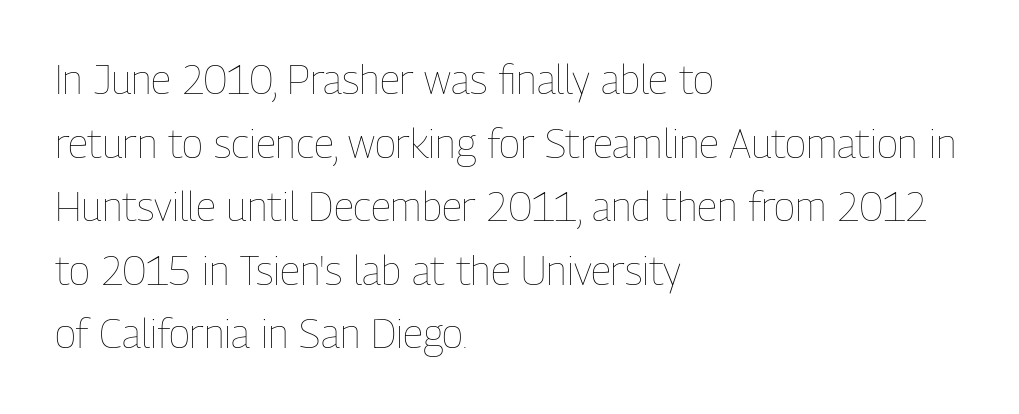
Q: Is the text bold? A: No.
Q: Is the text italic (slanted)? A: No, it is upright.
Q: Is the text underlined? A: No.
Q: How is the paragraph aligned? A: Left-aligned.
Q: Is the spacing between letters normal or unusually wide? A: Normal.
Q: Is the spacing between lines tight, normal or loose? A: Normal.
Q: Width (condensed, normal, or wide)? A: Condensed.
Q: Stroke contrast? A: Low.
Q: x-height? A: Medium.
Q: Monospaced? A: No.
